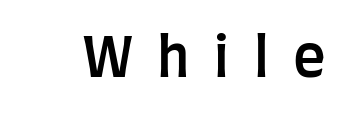
To sum up the face: it is a sans, with no serifs. Stroke thickness is moderately raised; the sample reads as semibold. The specimen reads as upright at a glance. Looks like regular typesetting: each glyph gets only the width it needs. Caption: expanded tracking, letters set apart.
